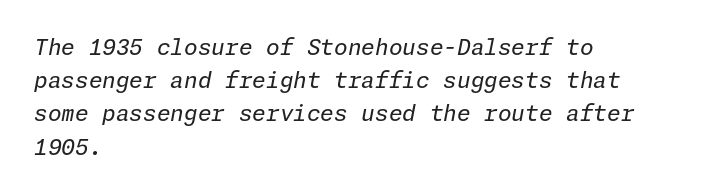
Q: Is the text bold? A: No.
Q: Is the text italic (slanted)? A: Yes, it leans right by about 11 degrees.
Q: Is the text underlined? A: No.
Q: How is the paragraph aligned? A: Left-aligned.
Q: Is the spacing between letters normal or unusually wide? A: Normal.
Q: Is the spacing between lines tight, normal or loose? A: Normal.
